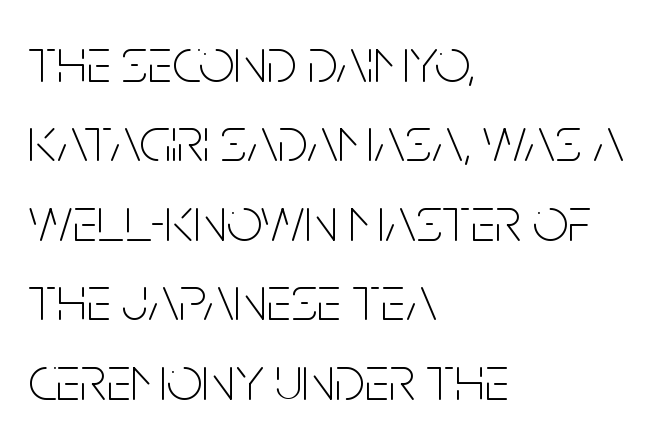
The image shows 63 px thin, condensed sans-serif type, upright; set left-aligned, normal line spacing (1.26x), normal letter spacing, not underlined; low stroke contrast and a large x-height.
